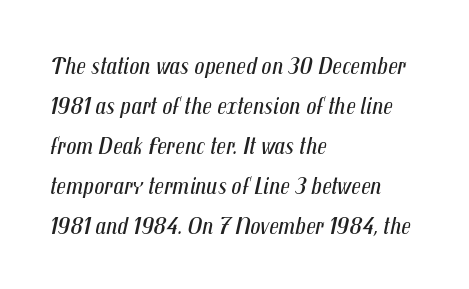
Q: Is the text bold? A: No.
Q: Is the text italic (slanted)? A: Yes, it leans right by about 12 degrees.
Q: Is the text underlined? A: No.
Q: How is the paragraph aligned? A: Left-aligned.
Q: Is the spacing between letters normal or unusually wide? A: Normal.
Q: Is the spacing between lines tight, normal or loose? A: Normal.
